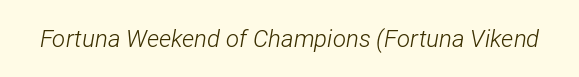
No extra tracking has been applied to these lines. Stems and bowls with no extra thickness — not bold. The whole block is typeset with a tilt. Beneath every word, the page is bare.
